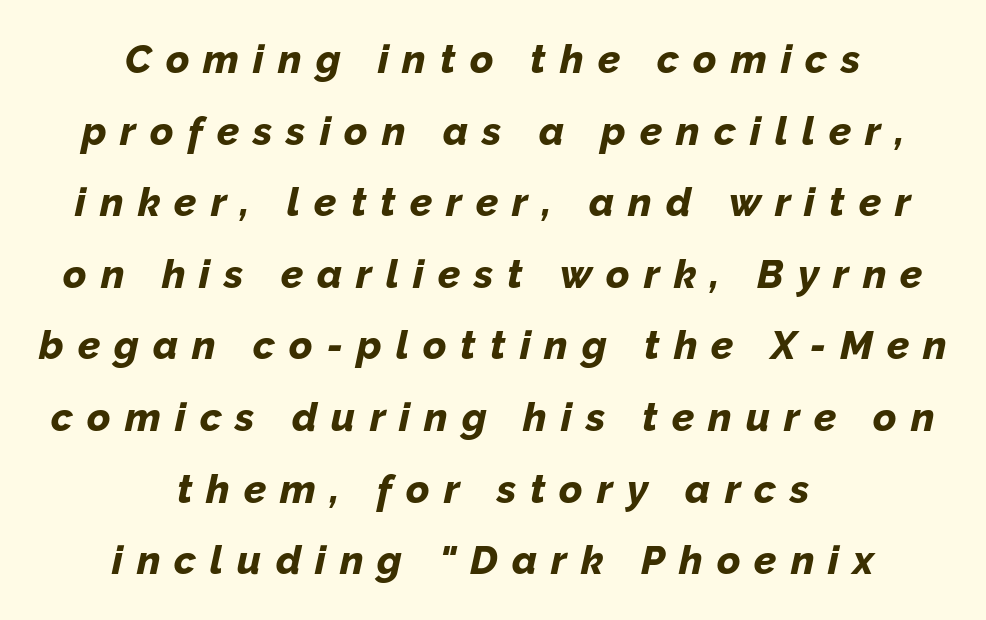
Q: Is the text bold? A: Yes.
Q: Is the text italic (slanted)? A: Yes, it leans right by about 12 degrees.
Q: Is the text underlined? A: No.
Q: How is the paragraph aligned? A: Centered.
Q: Is the spacing between letters normal or unusually wide? A: Unusually wide.
Q: Width (condensed, normal, or wide)? A: Normal.
Q: Stroke contrast? A: Low.
Q: x-height? A: Medium.
Q: Monospaced? A: No.
